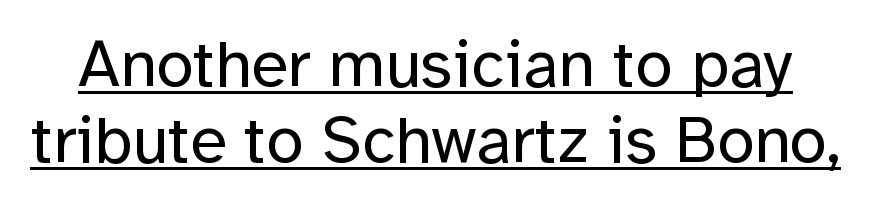
{"serif": "no", "italic": "no", "bold": "no", "weight": "regular", "width": "normal", "stroke_contrast": "low", "x_height": "medium", "monospaced": "no", "underline": "yes", "line_spacing": "tight", "line_spacing_ratio": 1.13, "letter_spacing": "normal", "letter_spacing_em": 0.0, "glyph_px": 67}
